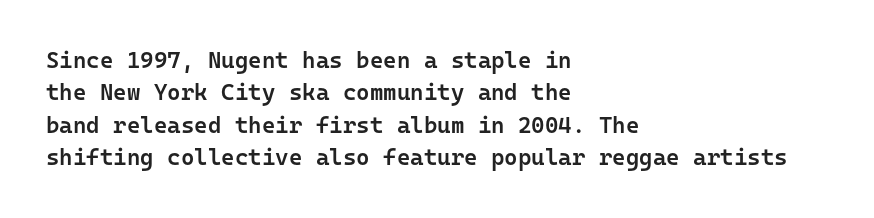
Compared with typical body copy, the letter spacing here is the same. The ragged edge is on the right, which tells us the setting is flush left. The line-height multiplier appears to be the usual default. Is the type bold? Partly — it's a semibold, heavier than regular but not fully bold. Style check: upright.
